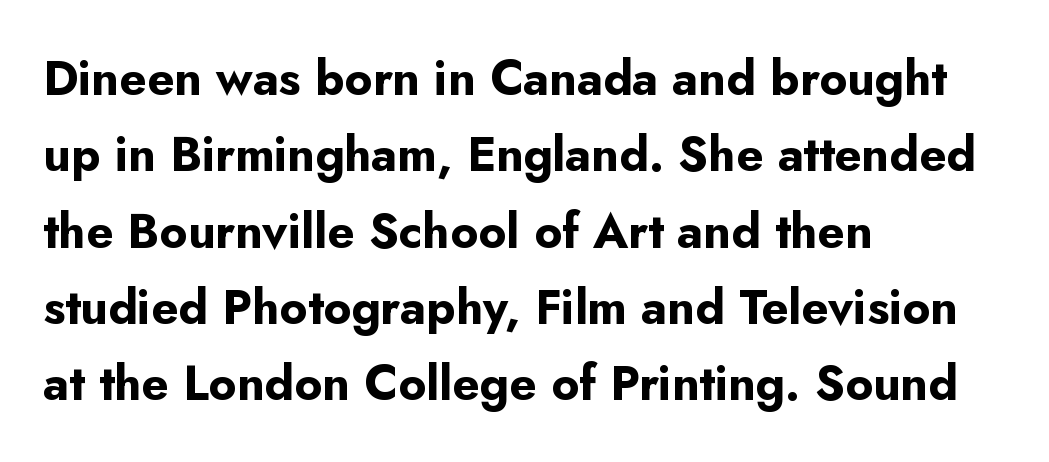
Q: Is the text bold? A: Yes.
Q: Is the text italic (slanted)? A: No, it is upright.
Q: Is the typeface a serif or a sans-serif typeface? A: Sans-serif.
Q: Is the text underlined? A: No.
Q: How is the paragraph aligned? A: Left-aligned.
Q: Is the spacing between letters normal or unusually wide? A: Normal.
Q: Is the spacing between lines tight, normal or loose? A: Normal.
Q: Width (condensed, normal, or wide)? A: Normal.
Q: Stroke contrast? A: Low.
Q: x-height? A: Small.
Q: Monospaced? A: No.
